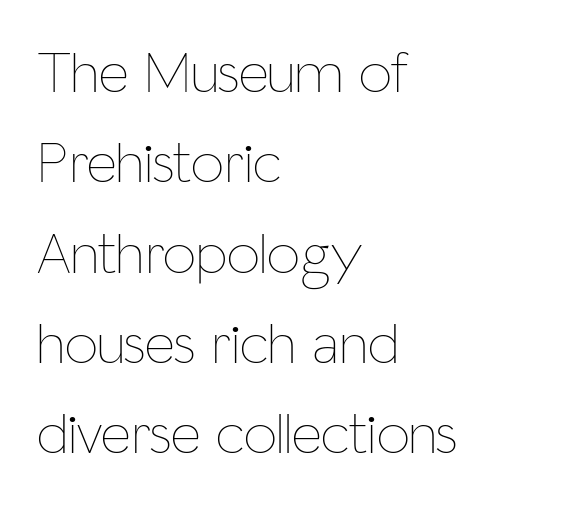
Q: Is the text bold? A: No.
Q: Is the text italic (slanted)? A: No, it is upright.
Q: Is the text underlined? A: No.
Q: How is the paragraph aligned? A: Left-aligned.
Q: Is the spacing between letters normal or unusually wide? A: Normal.
Q: Is the spacing between lines tight, normal or loose? A: Normal.
Q: Width (condensed, normal, or wide)? A: Condensed.
Q: Stroke contrast? A: Low.
Q: x-height? A: Medium.
Q: Monospaced? A: No.
